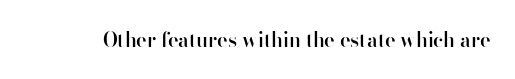
The image shows 20 px text type, upright; set normal letter spacing, not underlined.
